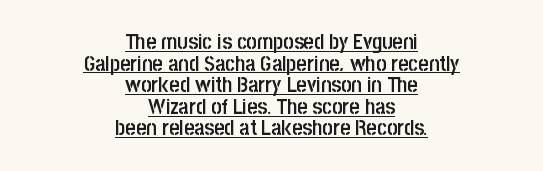
{"italic": "no", "bold": "semi", "underline": "yes", "align": "center", "line_spacing": "tight", "line_spacing_ratio": 0.98, "letter_spacing": "normal", "letter_spacing_em": 0.0, "glyph_px": 22}
